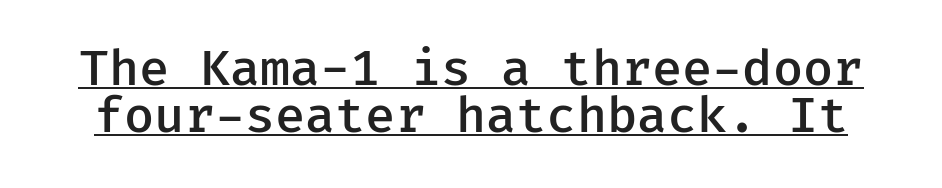
{"serif": "no", "italic": "no", "bold": "semi", "weight": "semibold", "width": "normal", "stroke_contrast": "low", "x_height": "medium", "monospaced": "yes", "underline": "yes", "line_spacing": "tight", "line_spacing_ratio": 0.96, "letter_spacing": "normal", "letter_spacing_em": 0.0, "glyph_px": 49}
